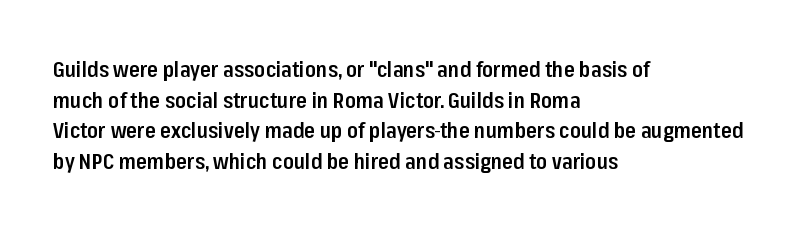
The image shows 22 px text type, upright; set left-aligned, normal line spacing (1.39x), normal letter spacing, not underlined.
